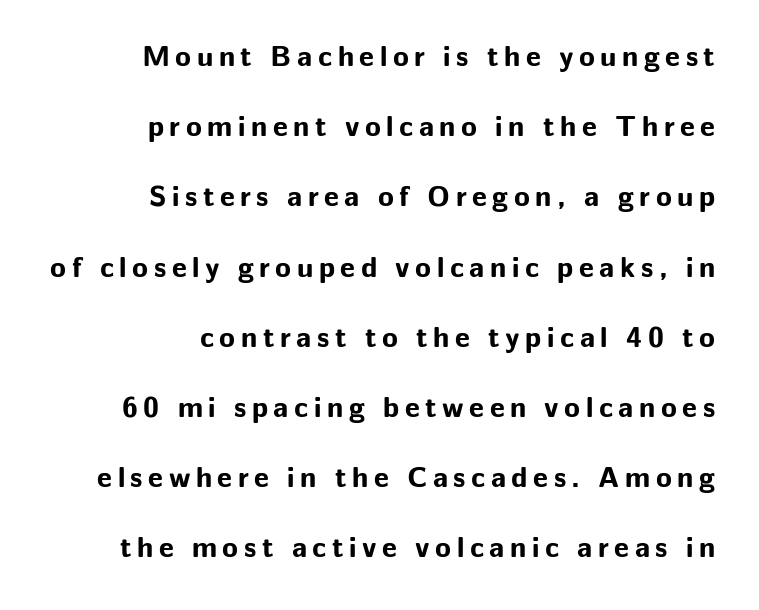
This is sans-serif lettering, the kind often seen on screens and signage. Varying glyph widths throughout — classic text-font behaviour. Reading down the block, your eye finds every line finishing at a fixed right position. The rendering uses a large line-height, opening up the rows. Just letters on the line, the space beneath them empty.
